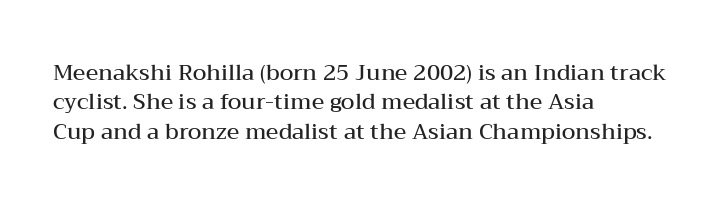
Q: Is the text bold? A: Semi-bold.
Q: Is the text italic (slanted)? A: No, it is upright.
Q: Is the text underlined? A: No.
Q: How is the paragraph aligned? A: Left-aligned.
Q: Is the spacing between letters normal or unusually wide? A: Normal.
Q: Is the spacing between lines tight, normal or loose? A: Normal.
